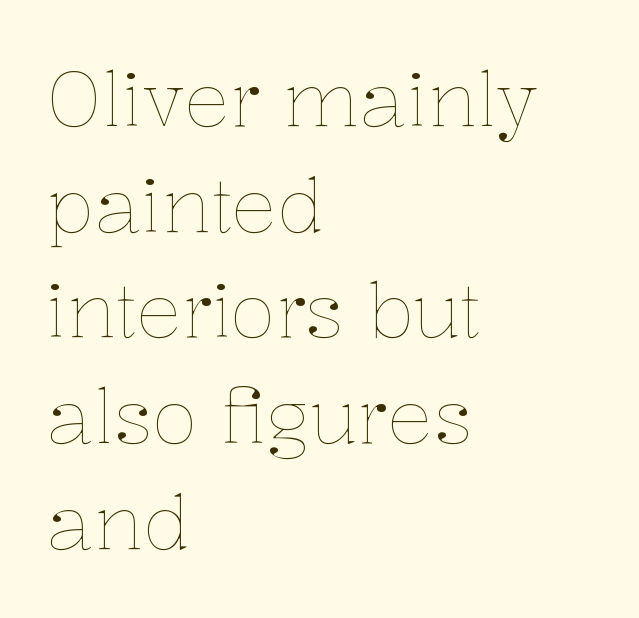
Do the characters align in a grid? No, the font is proportional. Underline: absent. The passage shown is not bold in any degree. A normal amount of white space separates one row of letters from the next.
